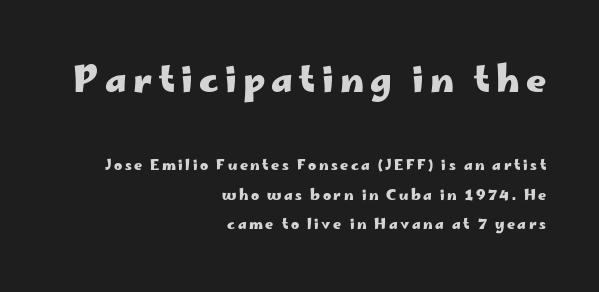
The rag falls on the left side of this text block. Does the bottom block carry the larger type? No, the top block does. The strip under each line holds only bare page. Whoever set this chose breathing room over compactness in the vertical rhythm. Notice how the stems are strictly vertical — no italics here.
